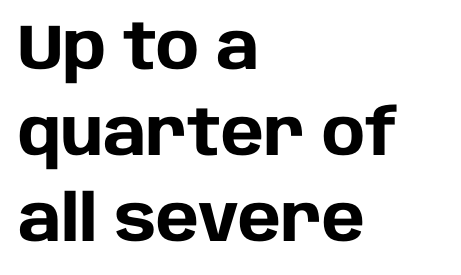
Q: Is the text bold? A: Yes.
Q: Is the text italic (slanted)? A: No, it is upright.
Q: Is the typeface a serif or a sans-serif typeface? A: Sans-serif.
Q: Is the text underlined? A: No.
Q: How is the paragraph aligned? A: Left-aligned.
Q: Is the spacing between letters normal or unusually wide? A: Normal.
Q: Is the spacing between lines tight, normal or loose? A: Normal.
Q: Width (condensed, normal, or wide)? A: Normal.
Q: Stroke contrast? A: Low.
Q: x-height? A: Large.
Q: Monospaced? A: No.
